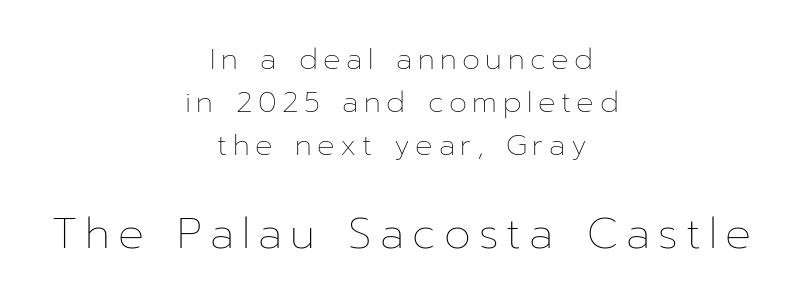
The image shows 43 px thin type, upright; set centered, normal line spacing (1.49x), not underlined; the second (bottom) block is 1.48x larger; low stroke contrast and a medium x-height.
